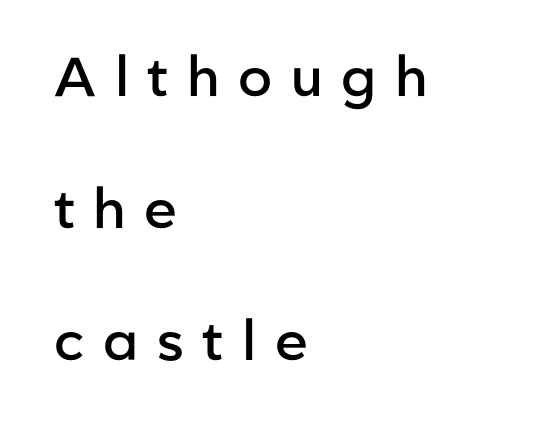
The image shows 55 px semibold sans-serif type, upright; set left-aligned, loose line spacing (2.4x), unusually wide letter spacing (+0.34 em), not underlined; low stroke contrast and a medium x-height.
